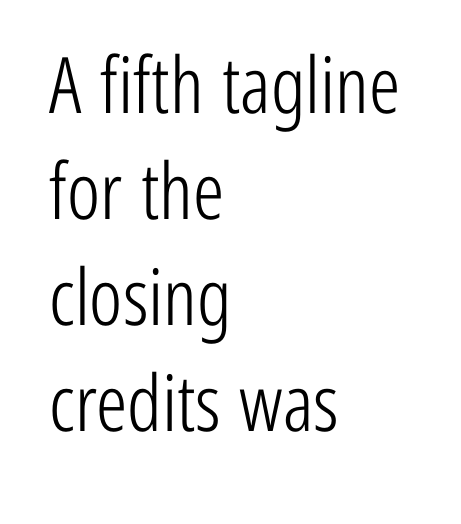
{"serif": "no", "italic": "no", "bold": "no", "weight": "light", "width": "condensed", "stroke_contrast": "low", "x_height": "medium", "monospaced": "no", "underline": "no", "align": "left", "line_spacing": "normal", "line_spacing_ratio": 1.36, "letter_spacing": "normal", "letter_spacing_em": 0.0, "glyph_px": 78}
